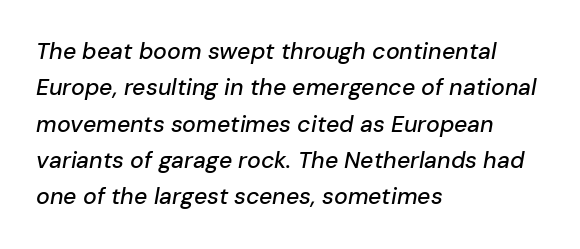
{"italic": "yes", "lean": "right", "slant_degrees": 10, "underline": "no", "align": "left", "line_spacing": "normal", "line_spacing_ratio": 1.58, "letter_spacing": "normal", "letter_spacing_em": 0.0, "glyph_px": 23}
